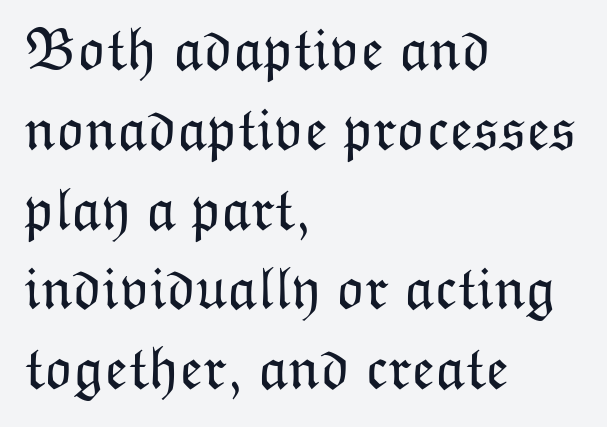
Unbolded letterforms with no extra heft. Compared with typical body copy, the letter spacing here is the same. The block of text has a typical density, with ordinary space between rows. Is there any slant? The stems are plumb. This sample is left-justified, so line endings fall wherever the words run out. The baseline area is clear.
